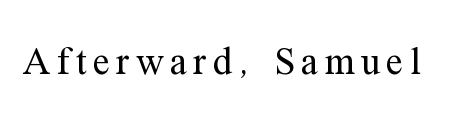
{"serif": "yes", "italic": "no", "bold": "no", "weight": "regular", "width": "normal", "stroke_contrast": "medium", "x_height": "medium", "monospaced": "no", "underline": "no", "glyph_px": 38}
